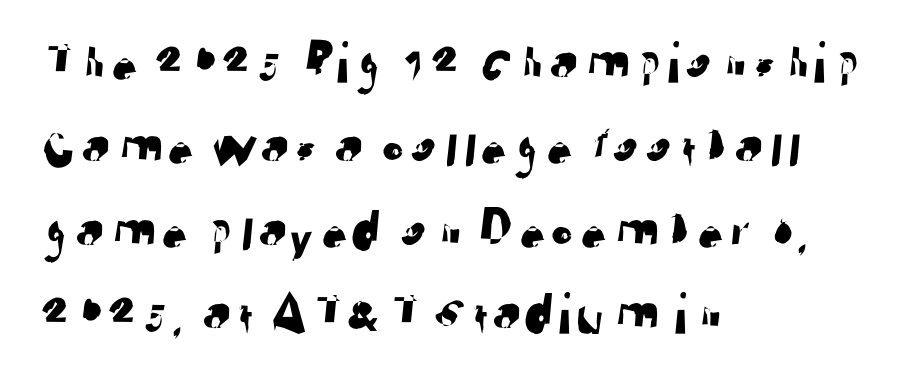
You can tell from the bare stems that sans-serif type was used. The letters advance in unequal steps, a hallmark of proportional type. The strip under each line holds only bare page. In terms of leading, this rendering sits right in the middle. The rag falls on the right side of this text block.
